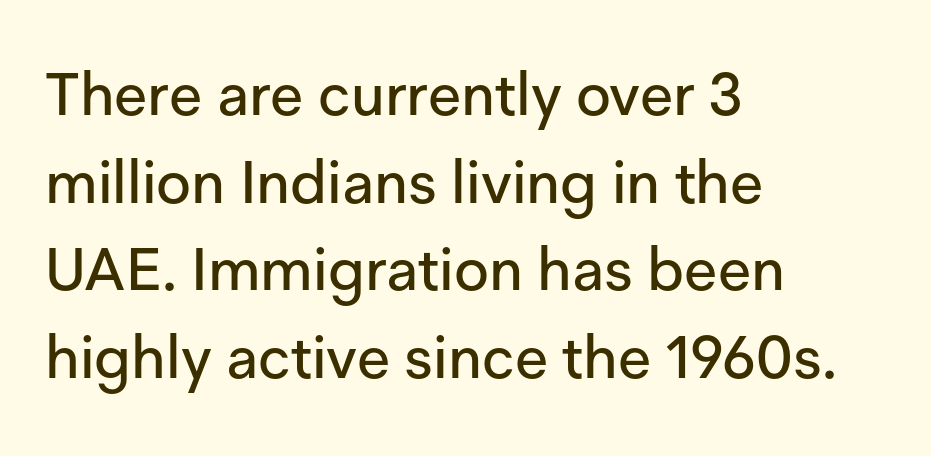
The image shows 60 px sans-serif type, upright; set left-aligned, normal line spacing (1.46x), normal letter spacing, not underlined; low stroke contrast and a medium x-height.
